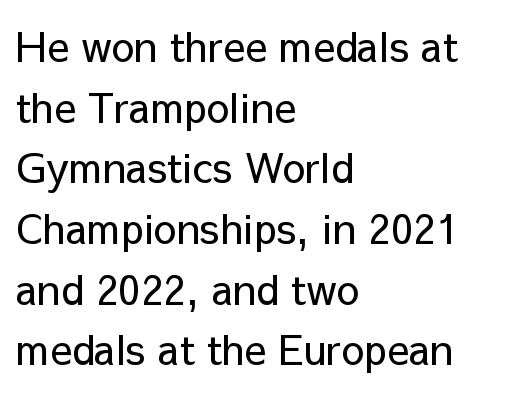
Q: Is the text bold? A: No.
Q: Is the text italic (slanted)? A: No, it is upright.
Q: Is the typeface a serif or a sans-serif typeface? A: Sans-serif.
Q: Is the text underlined? A: No.
Q: How is the paragraph aligned? A: Left-aligned.
Q: Is the spacing between letters normal or unusually wide? A: Normal.
Q: Is the spacing between lines tight, normal or loose? A: Normal.
Q: Width (condensed, normal, or wide)? A: Normal.
Q: Stroke contrast? A: Low.
Q: x-height? A: Medium.
Q: Monospaced? A: No.
